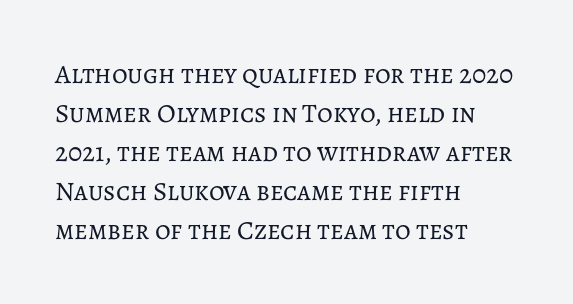
The image shows 27 px text type, upright; set left-aligned, normal line spacing (1.44x), normal letter spacing, not underlined.
